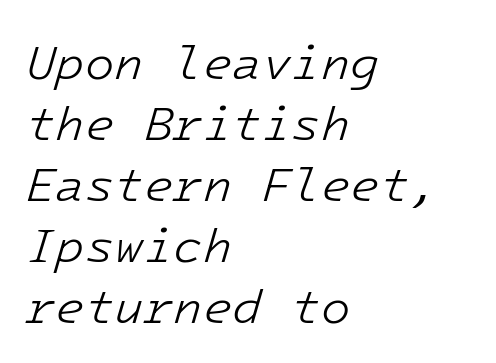
This is not heavy type; no bold has been used. A typesetter would call this monospace, since all characters share one set width. The lettering tilts uniformly, giving the passage an italic look. One glance says typical: line gaps are just what's usual. Descenders are the only things crossing below the line. The setting favours the left margin, as ordinary paragraphs usually do.
